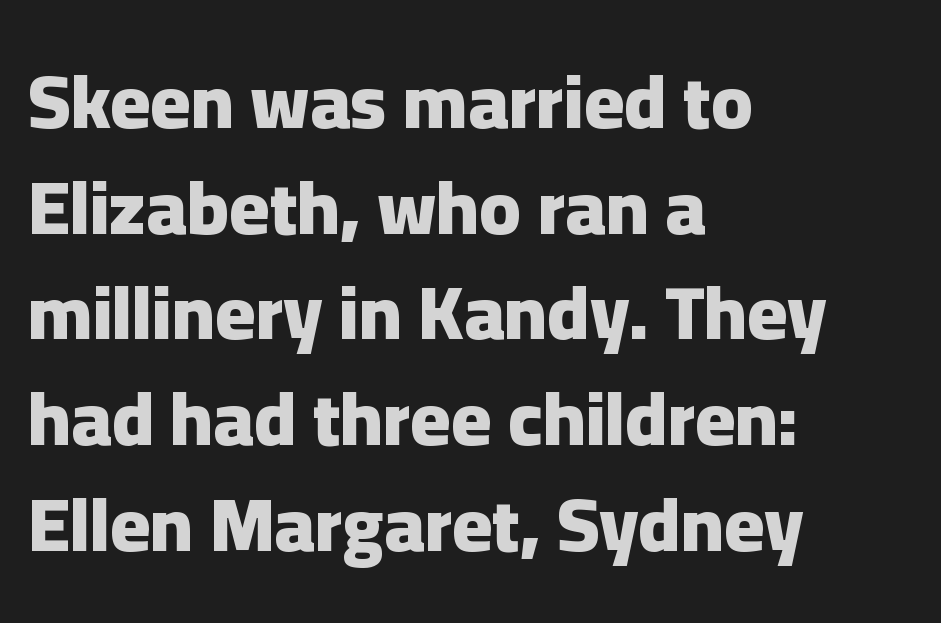
The image shows 76 px heavy sans-serif type, upright; set left-aligned, normal line spacing (1.39x), normal letter spacing, not underlined; low stroke contrast and a medium x-height.
